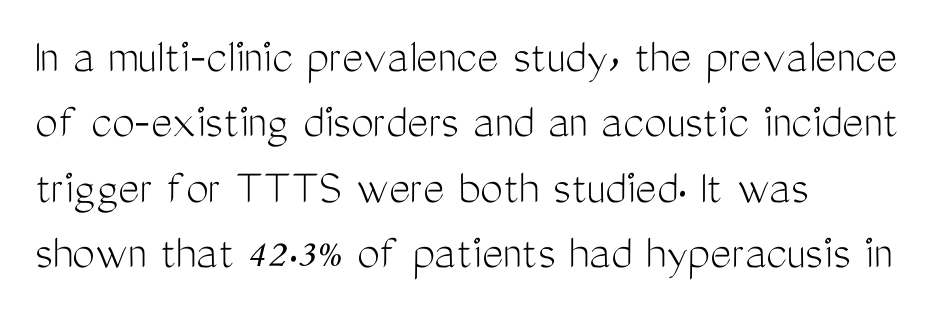
Q: Is the text bold? A: No.
Q: Is the text italic (slanted)? A: No, it is upright.
Q: Is the typeface a serif or a sans-serif typeface? A: Sans-serif.
Q: Is the text underlined? A: No.
Q: How is the paragraph aligned? A: Left-aligned.
Q: Is the spacing between letters normal or unusually wide? A: Normal.
Q: Is the spacing between lines tight, normal or loose? A: Normal.
Q: Width (condensed, normal, or wide)? A: Condensed.
Q: Stroke contrast? A: Medium.
Q: x-height? A: Medium.
Q: Monospaced? A: No.
